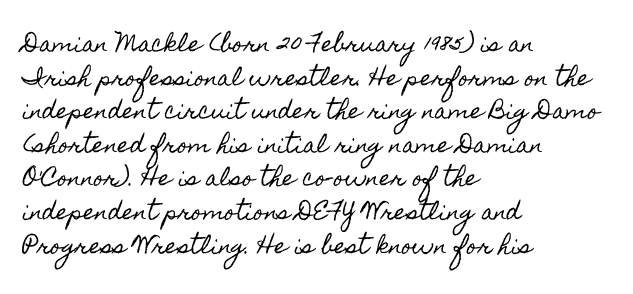
Q: Is the text italic (slanted)? A: Yes.
Q: Is the text underlined? A: No.
Q: How is the paragraph aligned? A: Left-aligned.
Q: Is the spacing between letters normal or unusually wide? A: Normal.
Q: Is the spacing between lines tight, normal or loose? A: Normal.
